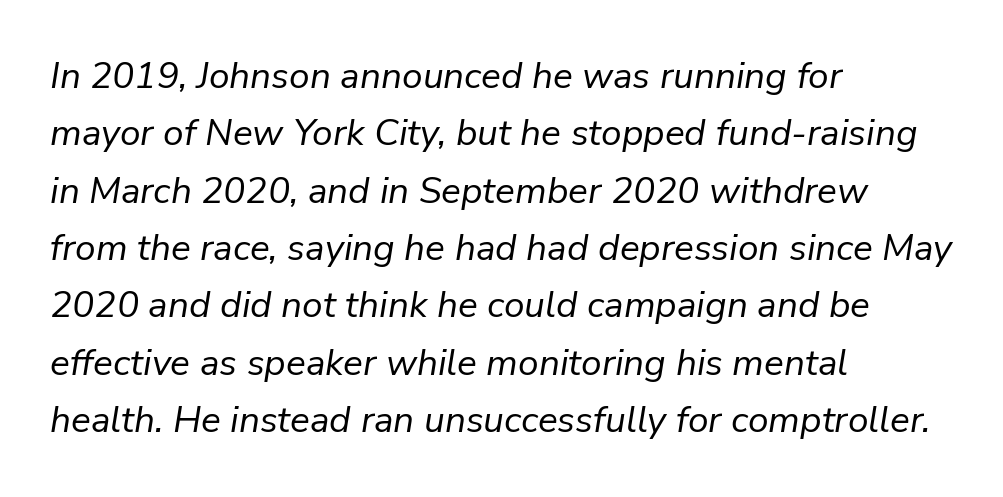
Unbolded letterforms with no extra heft. The letters are slanted; this is an italic face. Is this a fixed-width face? No — the glyphs have proportional, varying widths. Letter spacing: default. Compared with typical paragraphs, the rows here are spaced about the same. Rule under the text: the space is simply empty.
